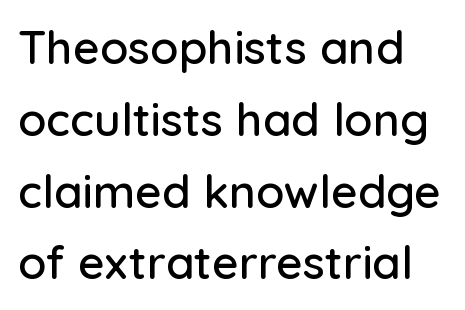
{"serif": "no", "italic": "no", "width": "normal", "stroke_contrast": "low", "x_height": "medium", "monospaced": "no", "underline": "no", "line_spacing": "normal", "line_spacing_ratio": 1.56, "letter_spacing": "normal", "letter_spacing_em": 0.0, "glyph_px": 46}
